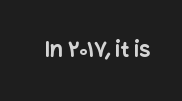
{"italic": "no", "bold": "yes", "underline": "no", "letter_spacing": "normal", "letter_spacing_em": 0.0, "glyph_px": 22}
